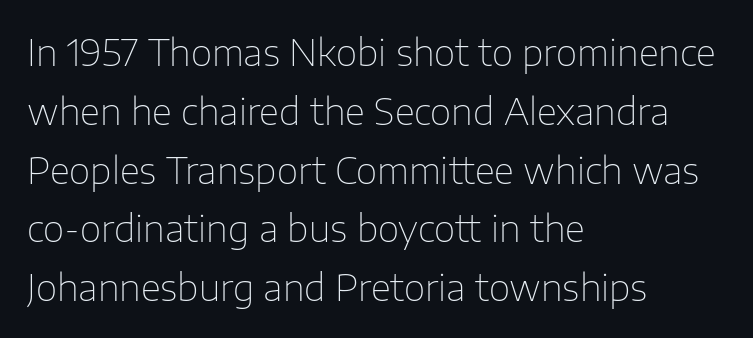
The image shows 37 px thin sans-serif type, upright; set left-aligned, normal line spacing (1.59x), normal letter spacing, not underlined; low stroke contrast and a medium x-height.
